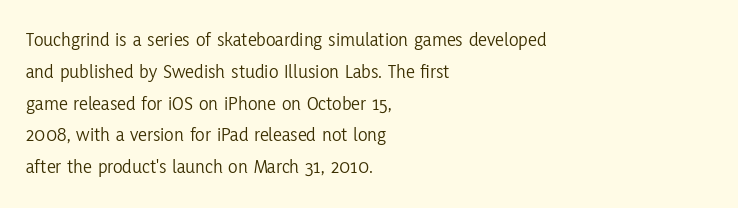
Q: Is the text bold? A: No.
Q: Is the text italic (slanted)? A: No, it is upright.
Q: Is the text underlined? A: No.
Q: How is the paragraph aligned? A: Left-aligned.
Q: Is the spacing between letters normal or unusually wide? A: Normal.
Q: Is the spacing between lines tight, normal or loose? A: Normal.
